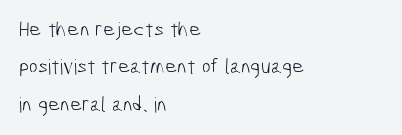
No heavy texture on the line: the type isn't bold. A bare baseline throughout the passage. Each line starts at the same left margin while the right side varies. Standard letterfit; no display-style spreading of the glyphs.
